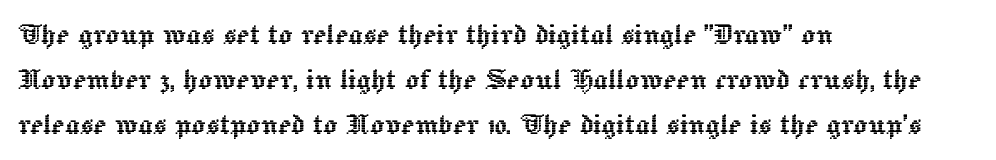
Summary of vertical rhythm: regular, with standard interline spacing. The area under the type is left untouched. These lines were composed using upright roman letters. Here the designer chose a conventional face with non-uniform glyph widths.
